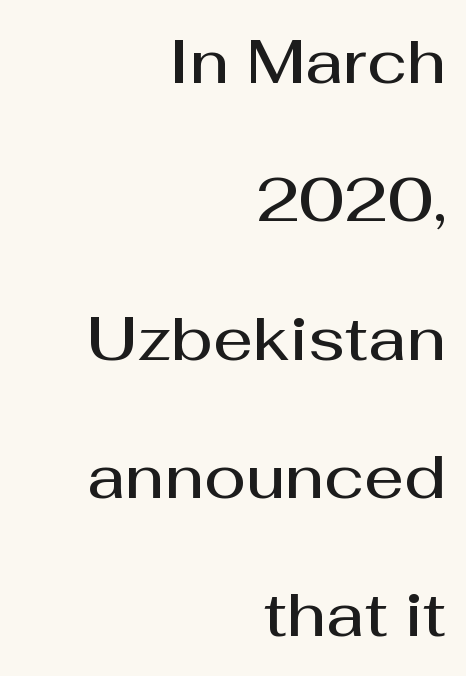
The image shows 62 px semibold sans-serif type, upright; set right-aligned, loose line spacing (2.23x), normal letter spacing, not underlined; medium stroke contrast and a medium x-height.
